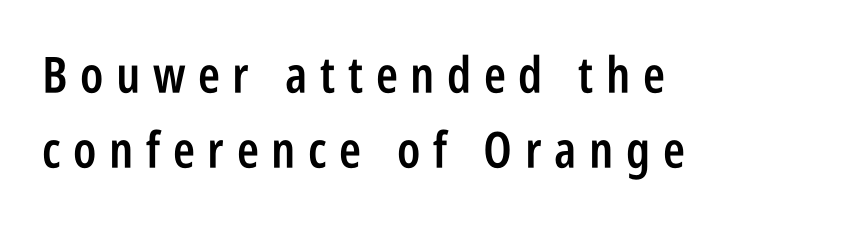
{"serif": "no", "italic": "no", "bold": "semi", "weight": "semibold", "width": "condensed", "stroke_contrast": "low", "x_height": "large", "monospaced": "no", "underline": "no", "align": "left", "line_spacing": "normal", "line_spacing_ratio": 1.5, "letter_spacing": "wide", "letter_spacing_em": 0.25, "glyph_px": 50}
